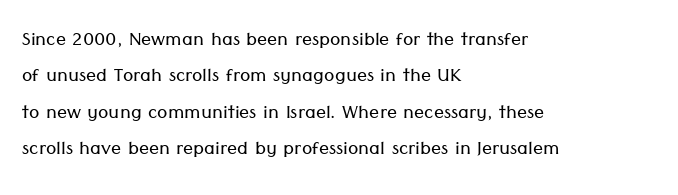
The image shows 25 px text type, upright; set left-aligned, normal line spacing (1.46x), normal letter spacing, not underlined.
